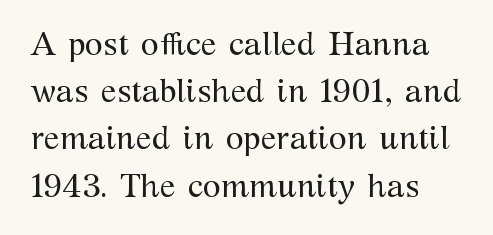
Character widths vary here, with narrow letters taking less room than wide ones. Glyph-to-glyph distance matches everyday printed text. Does the leading feel generous? No, just average. Letters have the restrained weight of plain body copy at most. Check where the strokes stop: tiny serifs finish them off. Descender tails drop into unmarked territory.
